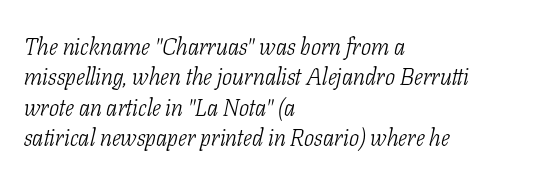
Q: Is the text bold? A: No.
Q: Is the text italic (slanted)? A: Yes, it leans right by about 11 degrees.
Q: Is the text underlined? A: No.
Q: How is the paragraph aligned? A: Left-aligned.
Q: Is the spacing between letters normal or unusually wide? A: Normal.
Q: Is the spacing between lines tight, normal or loose? A: Normal.
